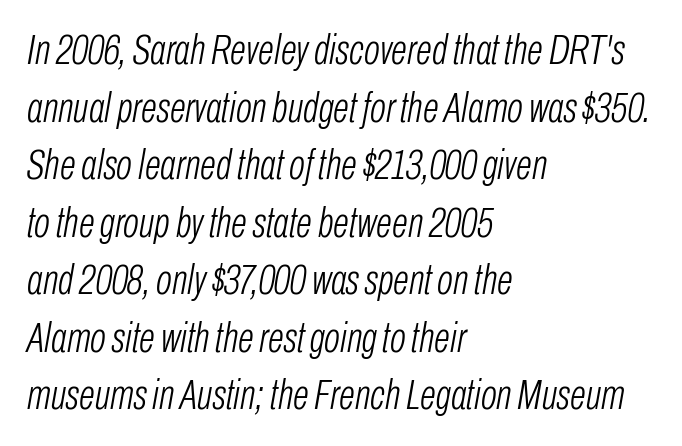
Lines of text with bare space underneath. Leading matches the norm, producing a regular column. Yep, that's italic — everything's leaning. The paragraph has a hard left edge and a soft right edge. Weight: not bold — regular or lighter. Standard letterfit; no display-style spreading of the glyphs.
